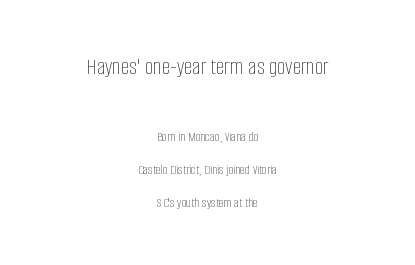
Q: Is the text bold? A: No.
Q: Is the text italic (slanted)? A: No, it is upright.
Q: Is the text underlined? A: No.
Q: How is the paragraph aligned? A: Centered.
Q: Is the spacing between letters normal or unusually wide? A: Normal.
Q: Is the spacing between lines tight, normal or loose? A: Loose.
Q: Which block of text is set in a larger size, the first (top) or the second (bottom)? A: The first (top) one.
